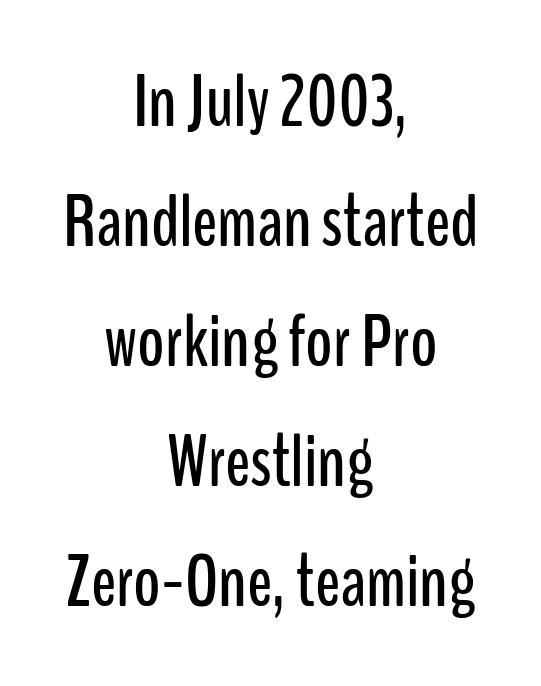
The image shows 74 px condensed sans-serif type, upright; set centered, normal line spacing (1.62x), normal letter spacing, not underlined; low stroke contrast and a medium x-height.
